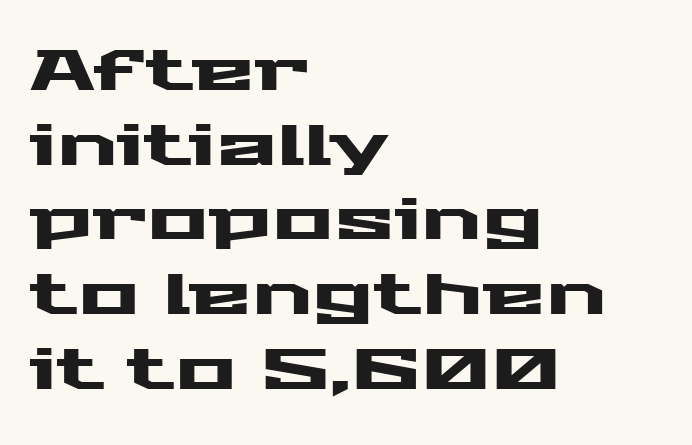
The image shows 57 px wide sans-serif type, upright; set left-aligned, normal line spacing (1.31x), normal letter spacing, not underlined; medium stroke contrast and a medium x-height.
